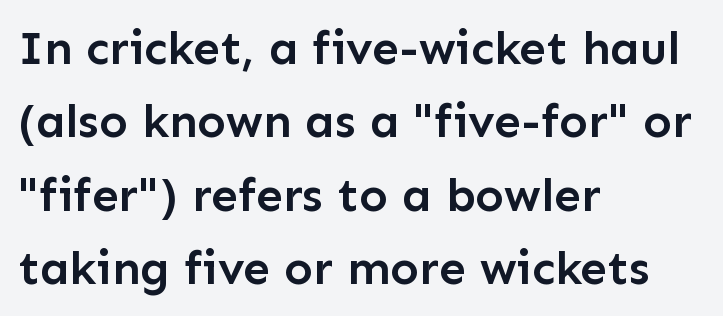
{"serif": "no", "italic": "no", "bold": "semi", "weight": "semibold", "width": "normal", "stroke_contrast": "low", "x_height": "medium", "monospaced": "no", "underline": "no", "align": "left", "line_spacing": "normal", "line_spacing_ratio": 1.53, "letter_spacing": "normal", "letter_spacing_em": 0.0, "glyph_px": 48}
